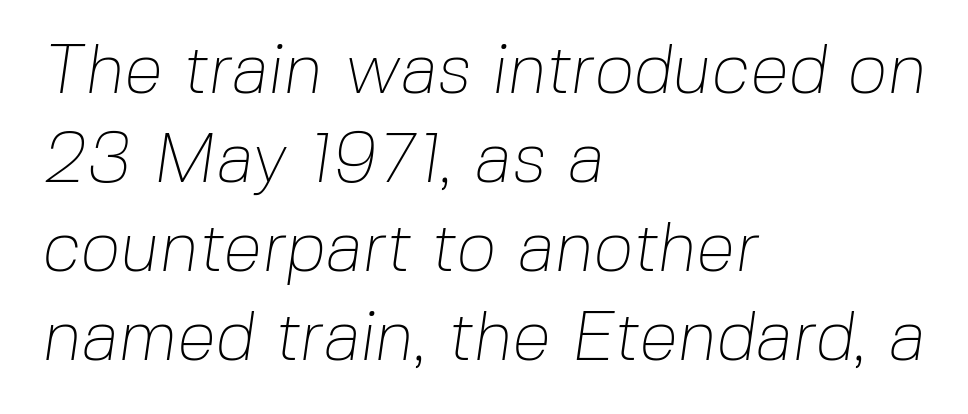
Q: Is the text bold? A: No.
Q: Is the typeface a serif or a sans-serif typeface? A: Sans-serif.
Q: Is the text underlined? A: No.
Q: How is the paragraph aligned? A: Left-aligned.
Q: Is the spacing between letters normal or unusually wide? A: Normal.
Q: Is the spacing between lines tight, normal or loose? A: Normal.
Q: Width (condensed, normal, or wide)? A: Normal.
Q: Stroke contrast? A: Low.
Q: x-height? A: Medium.
Q: Monospaced? A: No.
